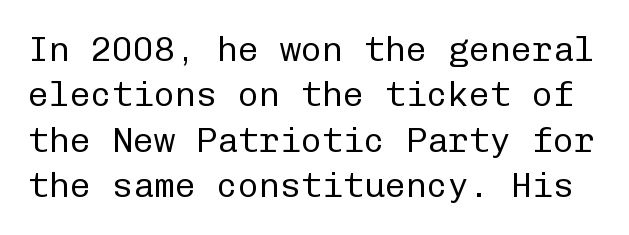
The image shows 35 px regular-weight sans-serif type, upright, monospaced; set normal line spacing (1.3x), normal letter spacing, not underlined; low stroke contrast and a medium x-height.
